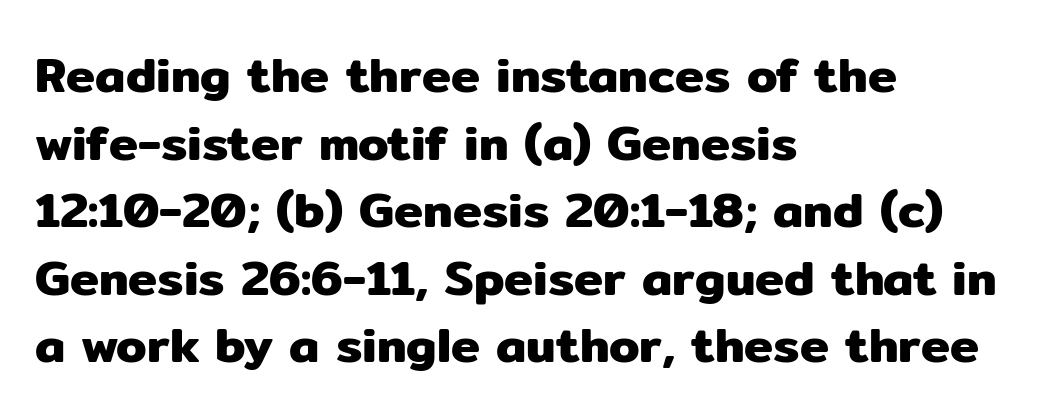
Q: Is the text italic (slanted)? A: No, it is upright.
Q: Is the typeface a serif or a sans-serif typeface? A: Sans-serif.
Q: Is the text underlined? A: No.
Q: How is the paragraph aligned? A: Left-aligned.
Q: Is the spacing between letters normal or unusually wide? A: Normal.
Q: Is the spacing between lines tight, normal or loose? A: Normal.
Q: Width (condensed, normal, or wide)? A: Normal.
Q: Stroke contrast? A: Low.
Q: x-height? A: Medium.
Q: Monospaced? A: No.
